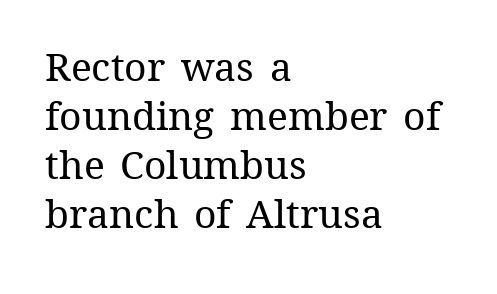
It's the straight-up-and-down kind of type. Is the type heavy? It reads as light-to-regular instead. The type is set solid horizontally, with unmodified tracking. Which margin do the lines hug? The left one — the right edge is uneven. Note the varied advance widths — an 'i' is clearly narrower than an 'm'. Words float on clear page, feet unadorned.
